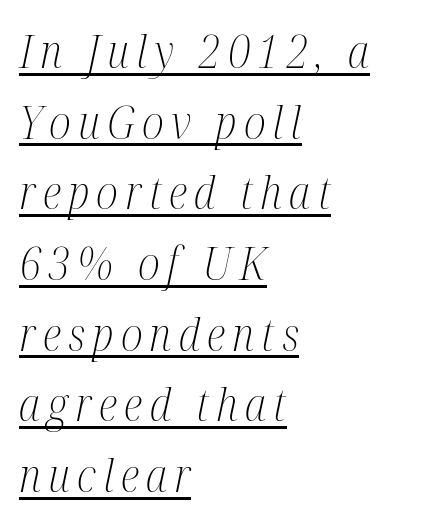
Q: Is the text bold? A: No.
Q: Is the text italic (slanted)? A: Yes, it leans right by about 12 degrees.
Q: Is the typeface a serif or a sans-serif typeface? A: Serif.
Q: Is the text underlined? A: Yes.
Q: How is the paragraph aligned? A: Left-aligned.
Q: Is the spacing between lines tight, normal or loose? A: Normal.
Q: Width (condensed, normal, or wide)? A: Condensed.
Q: Stroke contrast? A: Medium.
Q: x-height? A: Medium.
Q: Monospaced? A: No.
